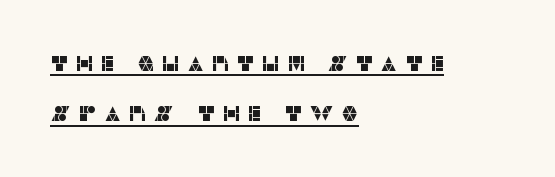
The image shows 21 px text type, upright; set left-aligned, loose line spacing (2.4x), unusually wide letter spacing (+0.35 em), underlined.
